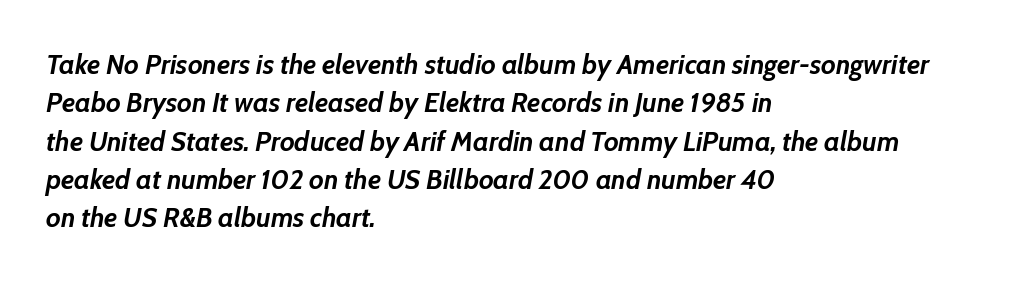
{"italic": "yes", "lean": "right", "slant_degrees": 10, "bold": "yes", "weight": "semibold", "width": "normal", "stroke_contrast": "low", "x_height": "medium", "monospaced": "no", "underline": "no", "align": "left", "line_spacing": "normal", "line_spacing_ratio": 1.37, "letter_spacing": "normal", "letter_spacing_em": 0.0, "glyph_px": 28}
